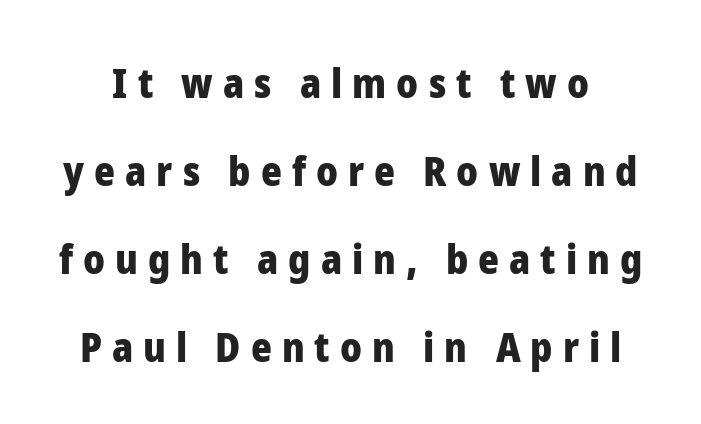
Q: Is the text bold? A: Yes.
Q: Is the text italic (slanted)? A: No, it is upright.
Q: Is the typeface a serif or a sans-serif typeface? A: Sans-serif.
Q: Is the text underlined? A: No.
Q: Is the spacing between letters normal or unusually wide? A: Unusually wide.
Q: Is the spacing between lines tight, normal or loose? A: Loose.
Q: Width (condensed, normal, or wide)? A: Normal.
Q: Stroke contrast? A: Low.
Q: x-height? A: Medium.
Q: Monospaced? A: No.
